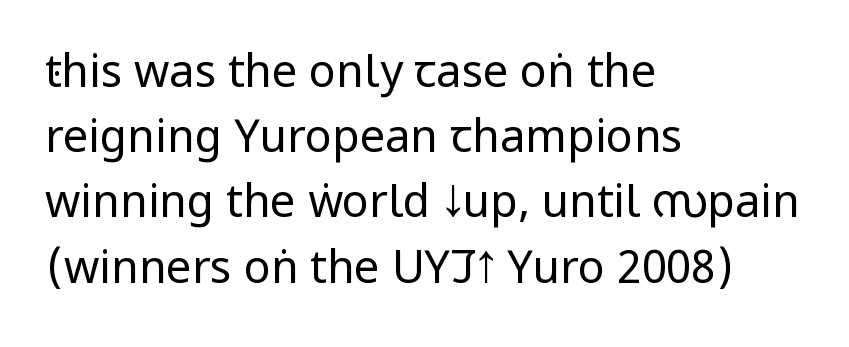
Q: Is the text bold? A: No.
Q: Is the text italic (slanted)? A: No, it is upright.
Q: Is the typeface a serif or a sans-serif typeface? A: Sans-serif.
Q: Is the text underlined? A: No.
Q: How is the paragraph aligned? A: Left-aligned.
Q: Is the spacing between letters normal or unusually wide? A: Normal.
Q: Is the spacing between lines tight, normal or loose? A: Normal.
Q: Width (condensed, normal, or wide)? A: Condensed.
Q: Stroke contrast? A: Low.
Q: x-height? A: Large.
Q: Monospaced? A: No.
